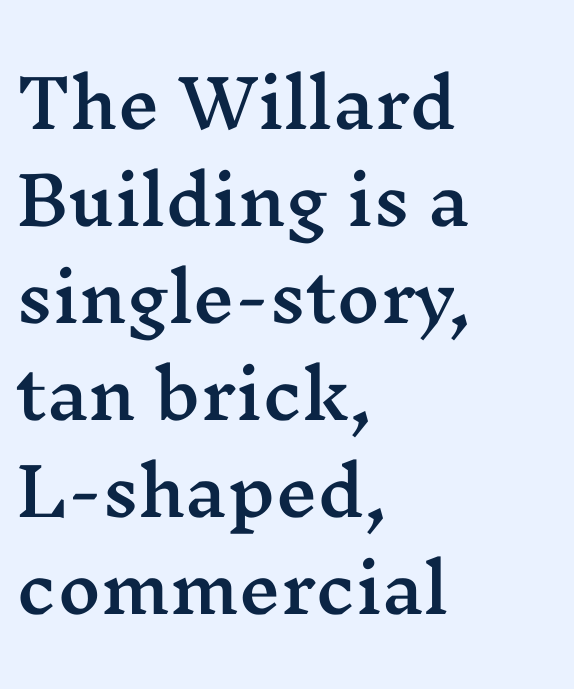
The image shows 66 px wide serif type, upright; set left-aligned, normal line spacing (1.47x), normal letter spacing, not underlined; medium stroke contrast and a medium x-height.
